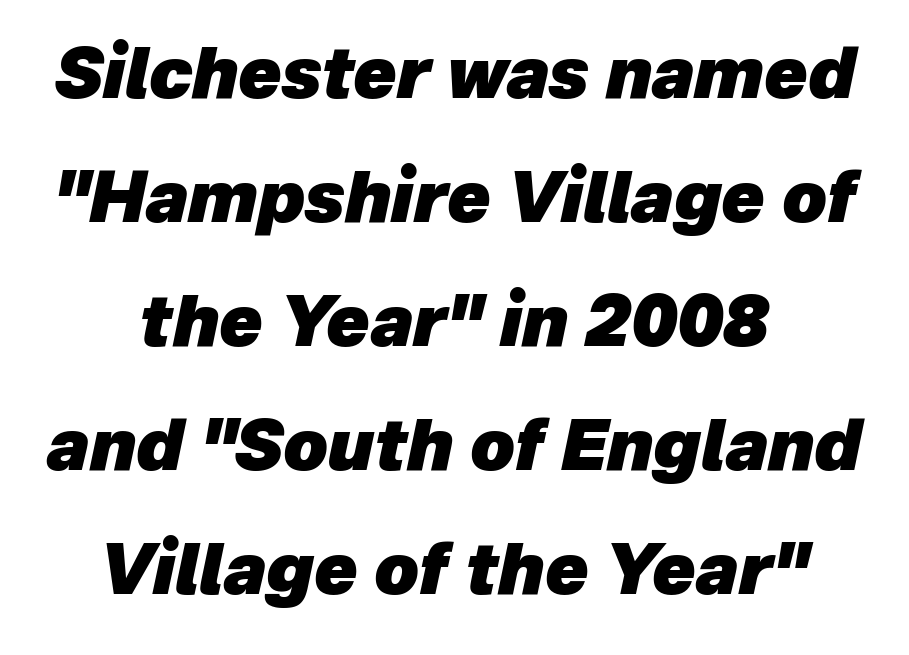
The rag falls on both sides of this text block equally. Characters are canted at an angle relative to the baseline's perpendicular. Tracking here is standard; glyphs follow each other at the usual distance. These words are printed bold, with thick strokes throughout. This sample has the flowing, uneven cadence of proportional lettering.
